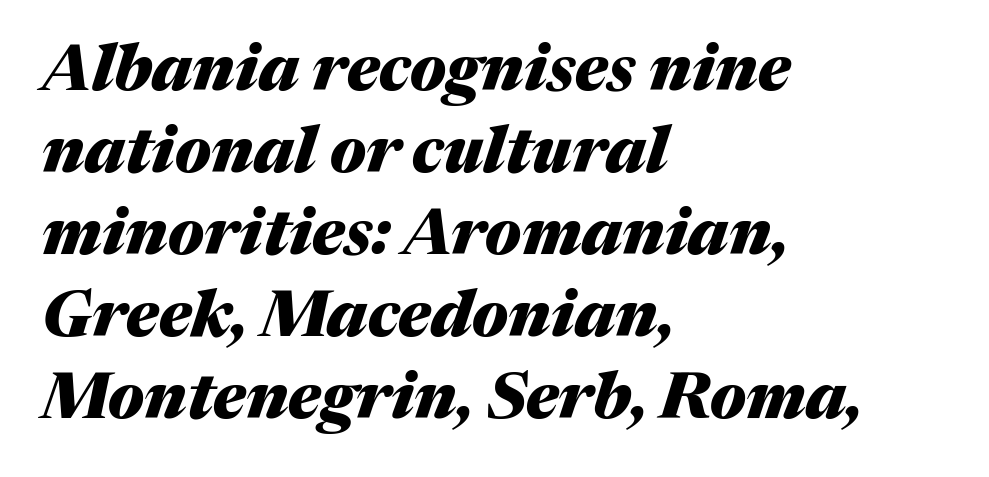
The image shows 64 px heavy type, italic (leaning right); set left-aligned, normal line spacing (1.28x), normal letter spacing, not underlined; medium stroke contrast and a medium x-height.
